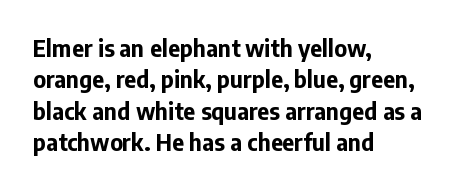
Q: Is the text bold? A: Yes.
Q: Is the text italic (slanted)? A: No, it is upright.
Q: Is the text underlined? A: No.
Q: How is the paragraph aligned? A: Left-aligned.
Q: Is the spacing between letters normal or unusually wide? A: Normal.
Q: Is the spacing between lines tight, normal or loose? A: Normal.
